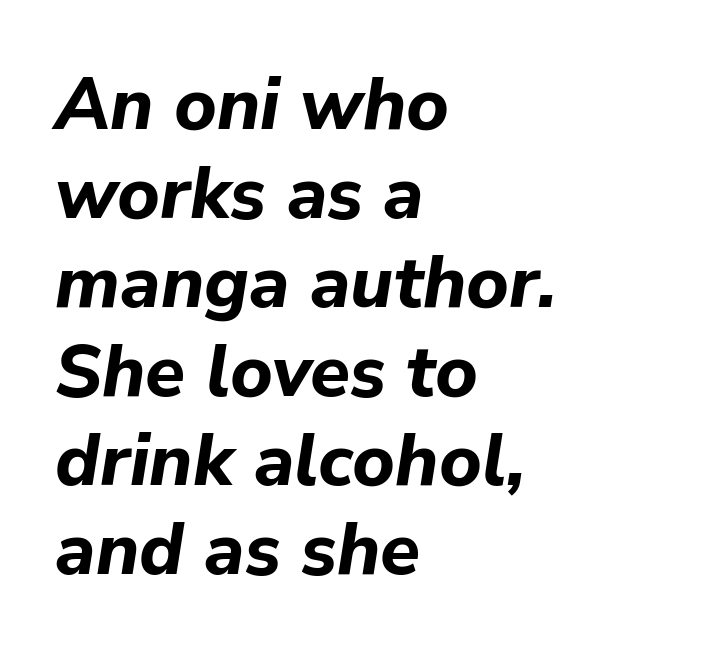
The image shows 73 px bold type, italic (leaning right); set left-aligned, line spacing 1.22x, normal letter spacing, not underlined; low stroke contrast and a medium x-height.
